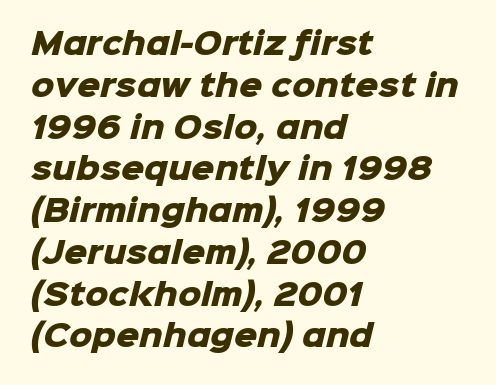
Q: Is the text bold? A: Yes.
Q: Is the typeface a serif or a sans-serif typeface? A: Sans-serif.
Q: Is the text underlined? A: No.
Q: How is the paragraph aligned? A: Left-aligned.
Q: Is the spacing between letters normal or unusually wide? A: Normal.
Q: Is the spacing between lines tight, normal or loose? A: Normal.
Q: Width (condensed, normal, or wide)? A: Normal.
Q: Stroke contrast? A: Low.
Q: x-height? A: Medium.
Q: Monospaced? A: No.
